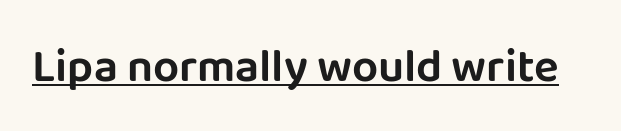
The image shows 46 px sans-serif type, upright; set normal letter spacing, underlined; low stroke contrast and a large x-height.
